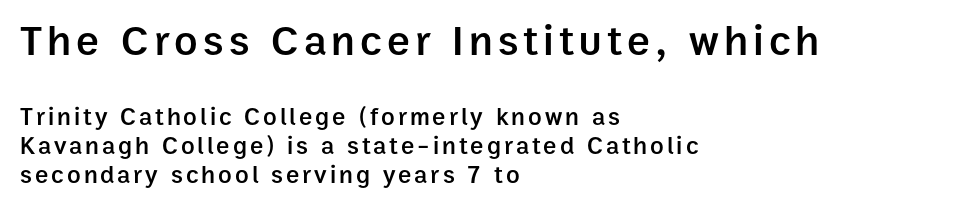
Ascenders rise straight up at ninety degrees. The block sitting higher on the canvas is the one with enlarged characters. Look at the stroke-to-counter ratio: somewhat heavy, a semibold. Descenders are the only things crossing below the line.
